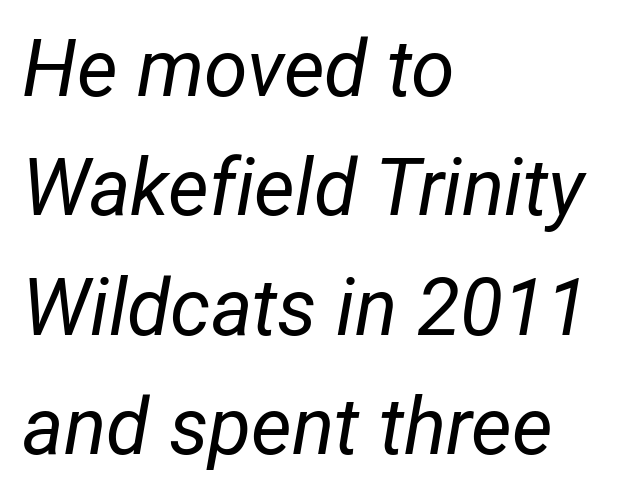
{"italic": "yes", "lean": "right", "slant_degrees": 12, "bold": "no", "weight": "regular", "width": "condensed", "stroke_contrast": "low", "x_height": "medium", "monospaced": "no", "underline": "no", "align": "left", "line_spacing": "normal", "line_spacing_ratio": 1.51, "letter_spacing": "normal", "letter_spacing_em": 0.0, "glyph_px": 79}
